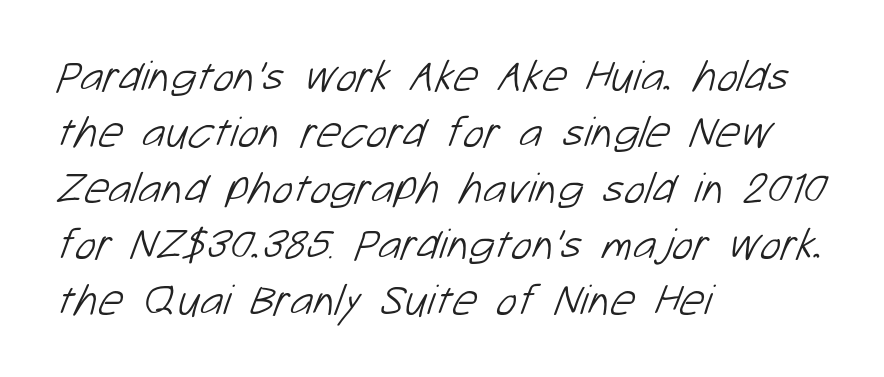
Q: Is the text bold? A: No.
Q: Is the typeface a serif or a sans-serif typeface? A: Sans-serif.
Q: Is the text underlined? A: No.
Q: How is the paragraph aligned? A: Left-aligned.
Q: Is the spacing between letters normal or unusually wide? A: Normal.
Q: Is the spacing between lines tight, normal or loose? A: Normal.
Q: Width (condensed, normal, or wide)? A: Normal.
Q: Stroke contrast? A: Low.
Q: x-height? A: Medium.
Q: Monospaced? A: No.
